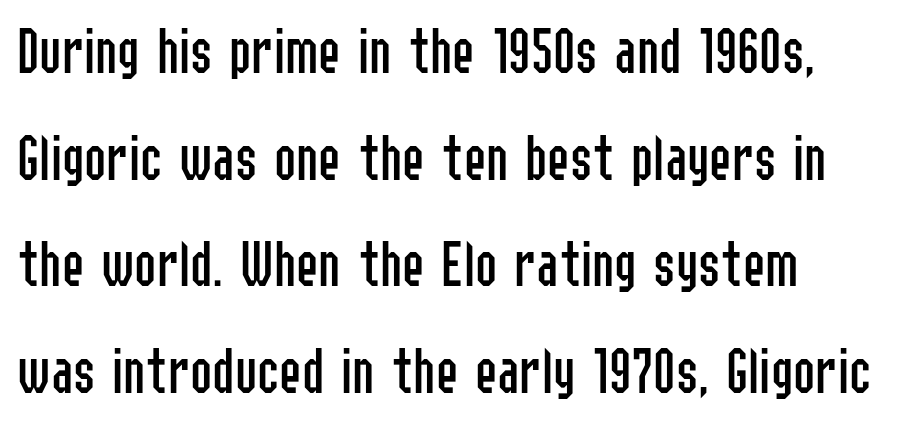
Is there much room between lines? A standard amount, neither cramped nor airy. No heavy texture on the line: the type isn't bold. Decoration check: the copy has no underline. Here the designer chose a conventional face with non-uniform glyph widths. This is roman type, the default non-slanted kind.
